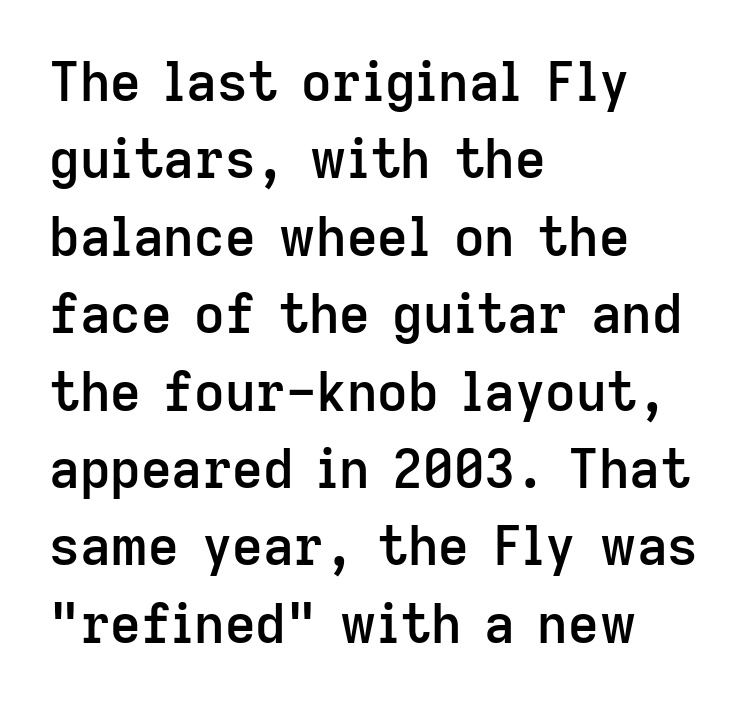
The image shows 53 px semibold sans-serif type, upright; set left-aligned, normal line spacing (1.46x), normal letter spacing, not underlined; low stroke contrast and a medium x-height.
